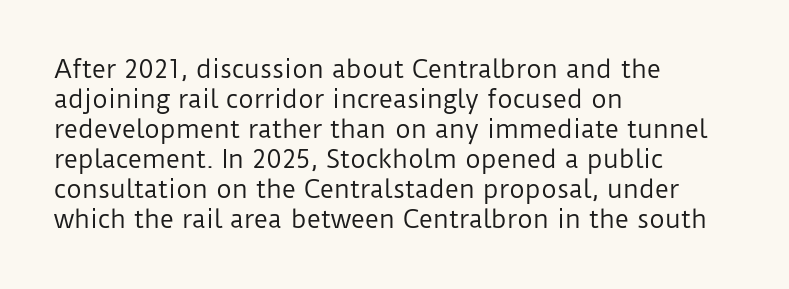
The image shows 24 px text type, upright; set left-aligned, normal line spacing (1.25x), normal letter spacing, not underlined.
